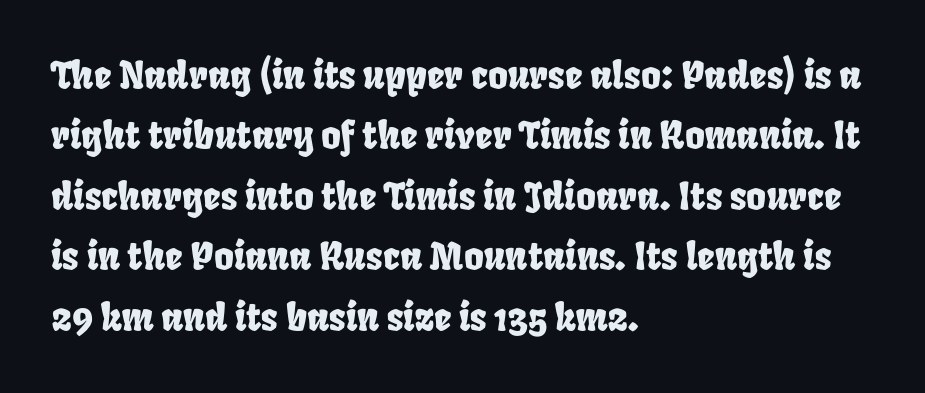
Q: Is the text underlined? A: No.
Q: How is the paragraph aligned? A: Left-aligned.
Q: Is the spacing between letters normal or unusually wide? A: Normal.
Q: Is the spacing between lines tight, normal or loose? A: Normal.
Q: Width (condensed, normal, or wide)? A: Condensed.
Q: Stroke contrast? A: Low.
Q: x-height? A: Large.
Q: Monospaced? A: No.
